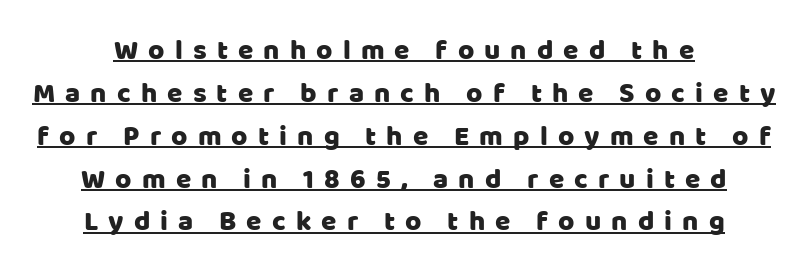
The image shows 28 px sans-serif type, upright; set centered, normal line spacing (1.53x), unusually wide letter spacing (+0.36 em), underlined; low stroke contrast and a large x-height.
